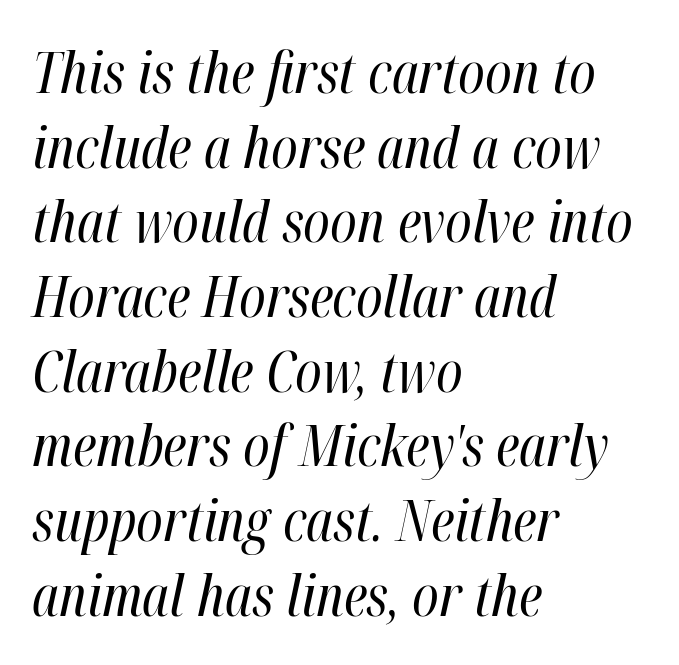
How are the letters spaced? Ordinarily, with no added tracking. The gap between lines stays unmarked. The rendering anchors every line to the left-hand side. Spacing verdict: proportional, widths tailored to each character.
